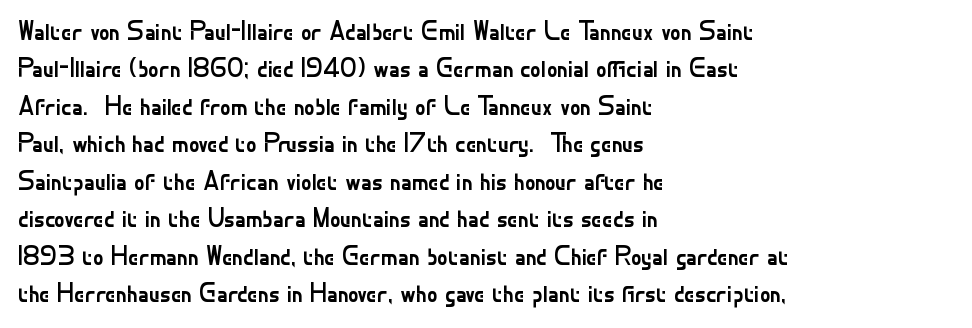
The image shows 26 px text type, upright; set left-aligned, normal line spacing (1.44x), normal letter spacing, not underlined.
